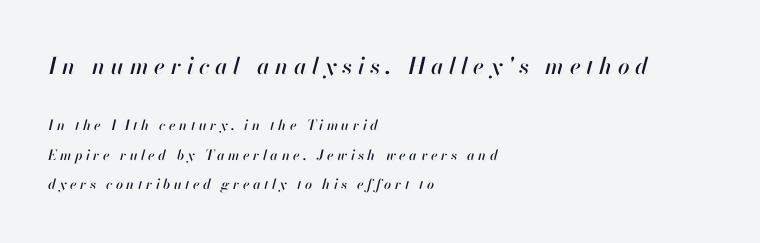
Q: Is the text italic (slanted)? A: Yes, it leans right by about 13 degrees.
Q: Is the text underlined? A: No.
Q: How is the paragraph aligned? A: Left-aligned.
Q: Is the spacing between letters normal or unusually wide? A: Unusually wide.
Q: Is the spacing between lines tight, normal or loose? A: Loose.
Q: Which block of text is set in a larger size, the first (top) or the second (bottom)? A: The first (top) one.
